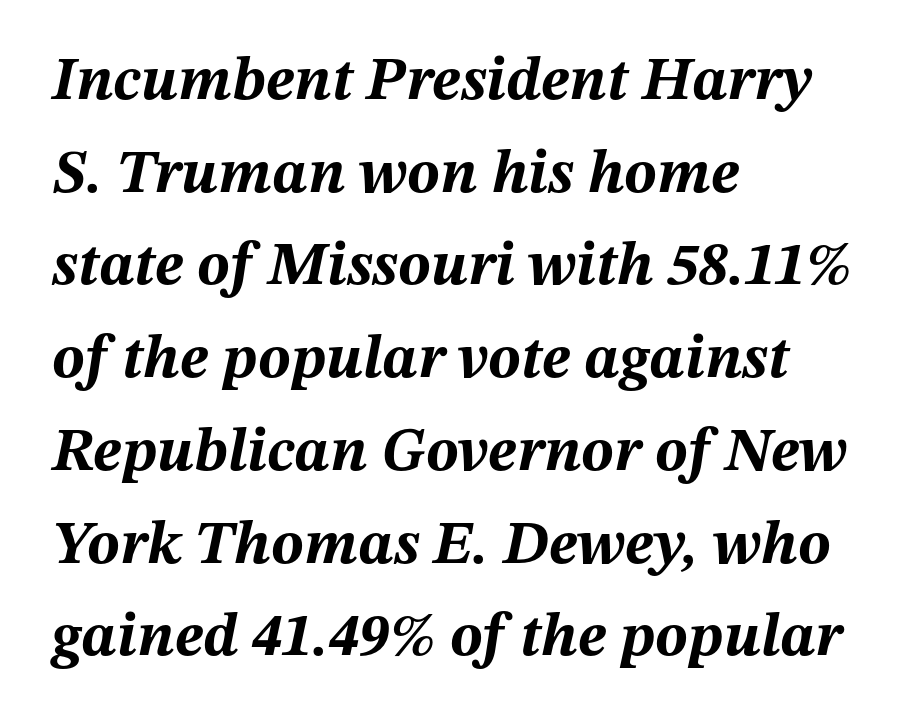
{"italic": "yes", "lean": "right", "slant_degrees": 12, "bold": "yes", "weight": "bold", "width": "normal", "stroke_contrast": "medium", "x_height": "medium", "monospaced": "no", "underline": "no", "align": "left", "line_spacing": "normal", "line_spacing_ratio": 1.52, "letter_spacing": "normal", "letter_spacing_em": 0.0, "glyph_px": 61}
